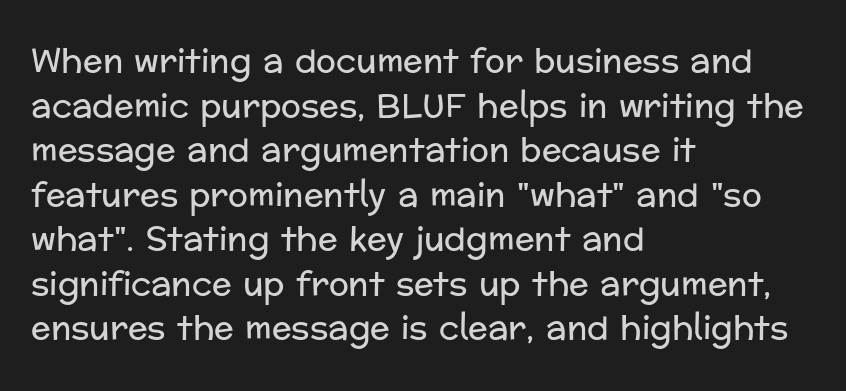
The image shows 33 px regular-weight sans-serif type, upright; set left-aligned, normal line spacing (1.35x), normal letter spacing, not underlined; low stroke contrast and a medium x-height.
